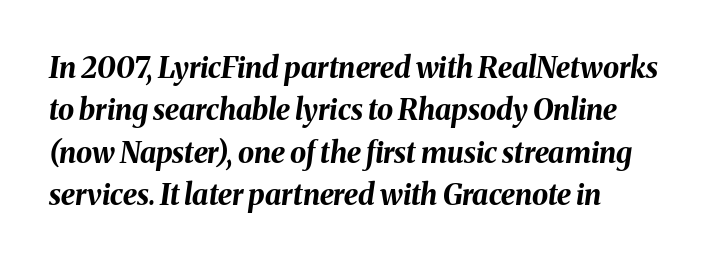
The image shows 29 px bold type, italic (leaning right); set normal line spacing (1.46x), normal letter spacing, not underlined; medium stroke contrast and a medium x-height.
